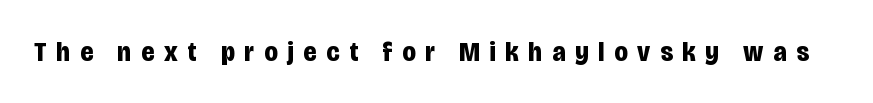
The image shows 28 px bold, condensed sans-serif type, upright; set unusually wide letter spacing (+0.35 em), not underlined; low stroke contrast and a large x-height.
